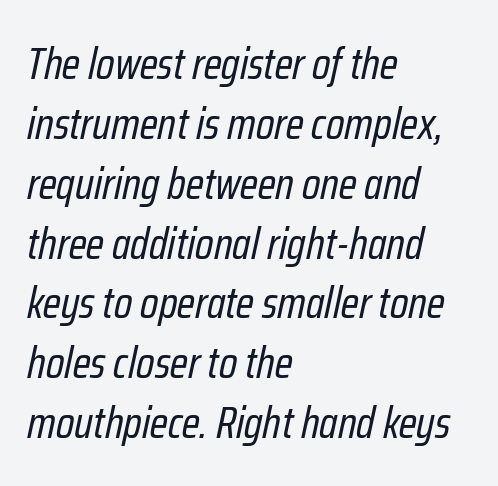
Q: Is the text bold? A: No.
Q: Is the text italic (slanted)? A: Yes, it leans right by about 12 degrees.
Q: Is the text underlined? A: No.
Q: How is the paragraph aligned? A: Left-aligned.
Q: Is the spacing between letters normal or unusually wide? A: Normal.
Q: Is the spacing between lines tight, normal or loose? A: Normal.
Q: Width (condensed, normal, or wide)? A: Condensed.
Q: Stroke contrast? A: Low.
Q: x-height? A: Medium.
Q: Monospaced? A: No.
